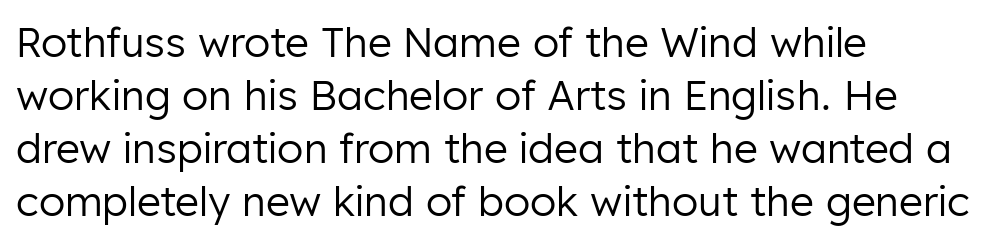
The image shows 41 px regular-weight sans-serif type, upright; set left-aligned, normal line spacing (1.29x), normal letter spacing, not underlined; low stroke contrast and a medium x-height.
